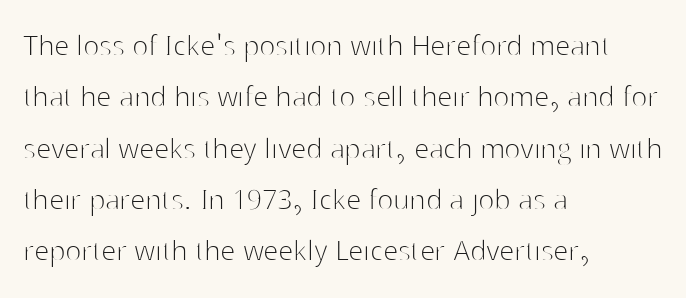
{"serif": "no", "italic": "no", "bold": "no", "weight": "thin", "width": "normal", "stroke_contrast": "high", "x_height": "medium", "monospaced": "no", "underline": "no", "align": "left", "line_spacing": "normal", "line_spacing_ratio": 1.51, "letter_spacing": "normal", "letter_spacing_em": 0.0, "glyph_px": 34}
